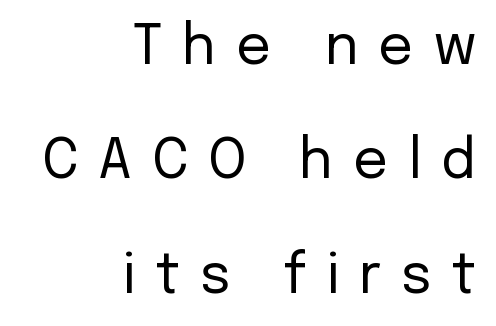
{"serif": "no", "italic": "no", "bold": "no", "weight": "regular", "width": "normal", "stroke_contrast": "low", "x_height": "medium", "monospaced": "no", "underline": "no", "align": "right", "line_spacing": "loose", "line_spacing_ratio": 2.08, "letter_spacing": "wide", "letter_spacing_em": 0.36, "glyph_px": 55}
